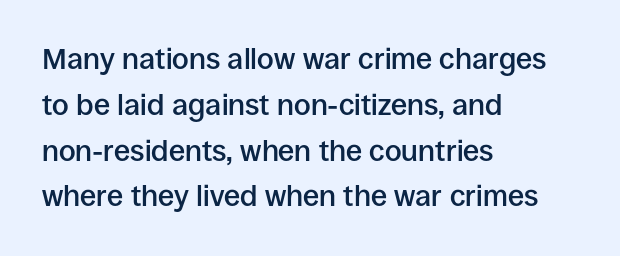
Q: Is the text bold? A: Semi-bold.
Q: Is the text italic (slanted)? A: No, it is upright.
Q: Is the typeface a serif or a sans-serif typeface? A: Sans-serif.
Q: Is the text underlined? A: No.
Q: How is the paragraph aligned? A: Left-aligned.
Q: Is the spacing between letters normal or unusually wide? A: Normal.
Q: Is the spacing between lines tight, normal or loose? A: Normal.
Q: Width (condensed, normal, or wide)? A: Normal.
Q: Stroke contrast? A: Low.
Q: x-height? A: Large.
Q: Monospaced? A: No.
